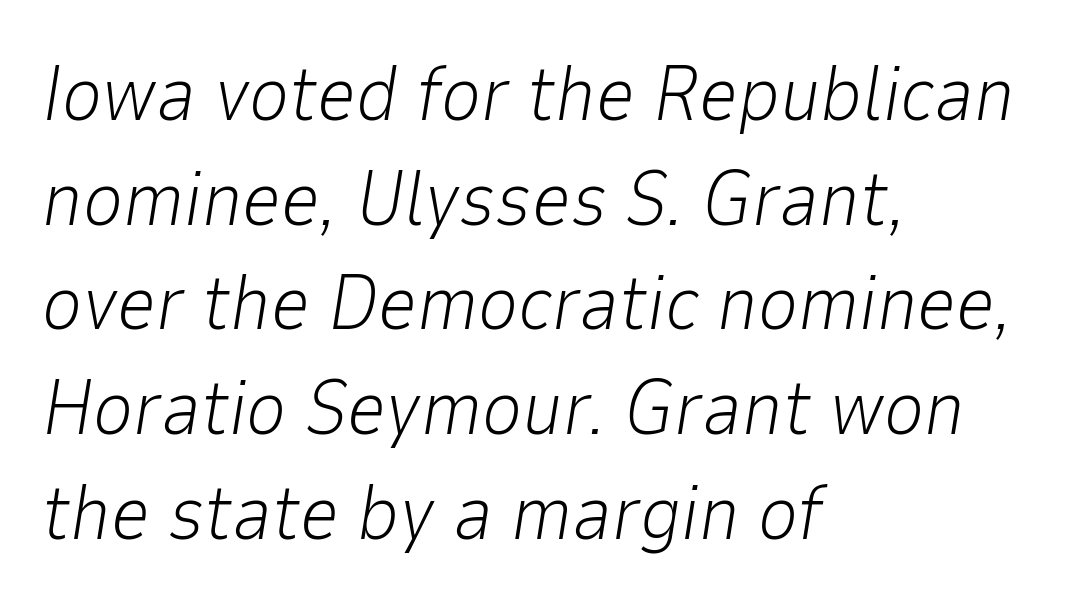
Q: Is the text bold? A: No.
Q: Is the text italic (slanted)? A: Yes, it leans right by about 9 degrees.
Q: Is the text underlined? A: No.
Q: How is the paragraph aligned? A: Left-aligned.
Q: Is the spacing between letters normal or unusually wide? A: Normal.
Q: Is the spacing between lines tight, normal or loose? A: Normal.
Q: Width (condensed, normal, or wide)? A: Normal.
Q: Stroke contrast? A: Low.
Q: x-height? A: Medium.
Q: Monospaced? A: No.
